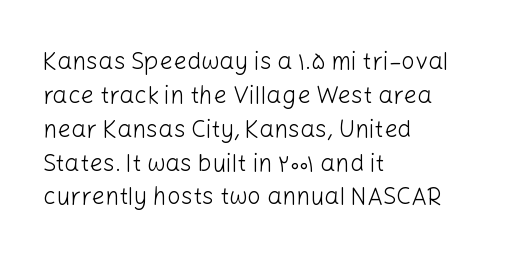
{"italic": "no", "bold": "no", "underline": "no", "align": "left", "line_spacing": "normal", "line_spacing_ratio": 1.41, "letter_spacing": "normal", "letter_spacing_em": 0.0, "glyph_px": 24}
